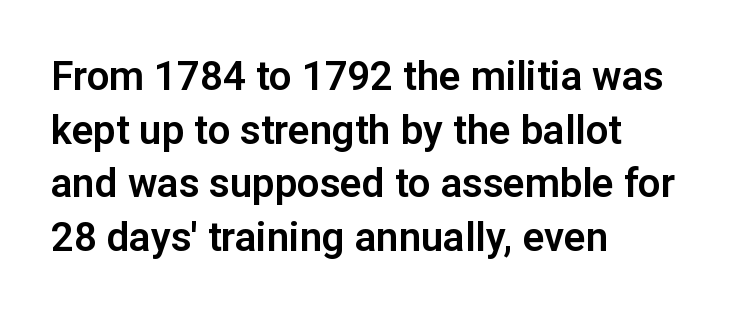
Whoever set this chose a conventional vertical rhythm. A typesetter would mark this as roman, not italic. Anything drawn beneath the words? Only blank space. Grotesque or geometric, the face here clearly has no serifs.
